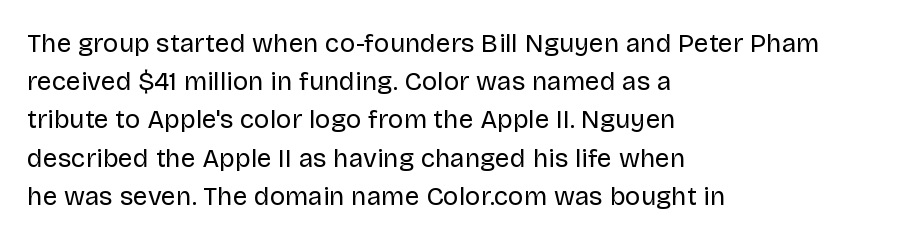
The image shows 26 px text type, upright; set left-aligned, normal line spacing (1.47x), normal letter spacing, not underlined.
